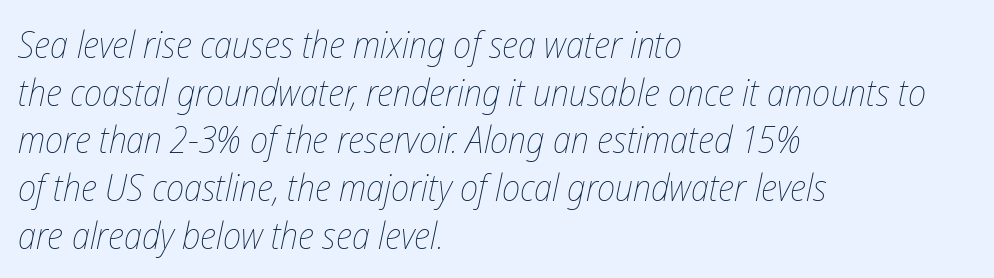
The image shows 37 px thin, condensed type, italic (leaning right); set left-aligned, normal line spacing (1.29x), normal letter spacing, not underlined; low stroke contrast and a medium x-height.
